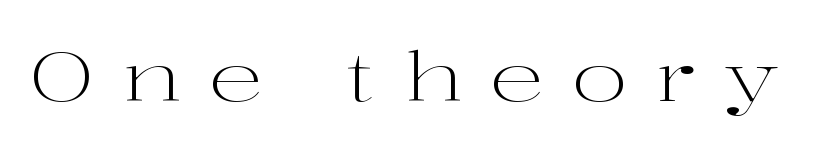
The image shows 68 px light, wide serif type, upright; set unusually wide letter spacing (+0.41 em), not underlined; high stroke contrast and a medium x-height.
